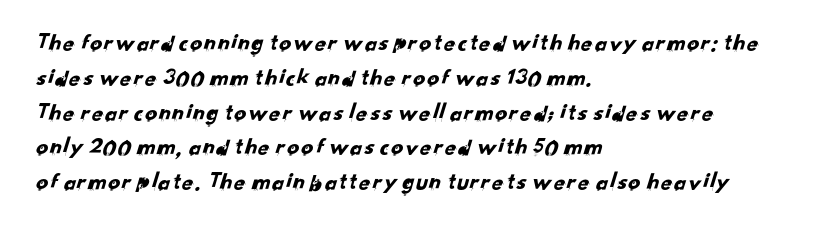
Q: Is the text underlined? A: No.
Q: How is the paragraph aligned? A: Left-aligned.
Q: Is the spacing between letters normal or unusually wide? A: Normal.
Q: Is the spacing between lines tight, normal or loose? A: Normal.
